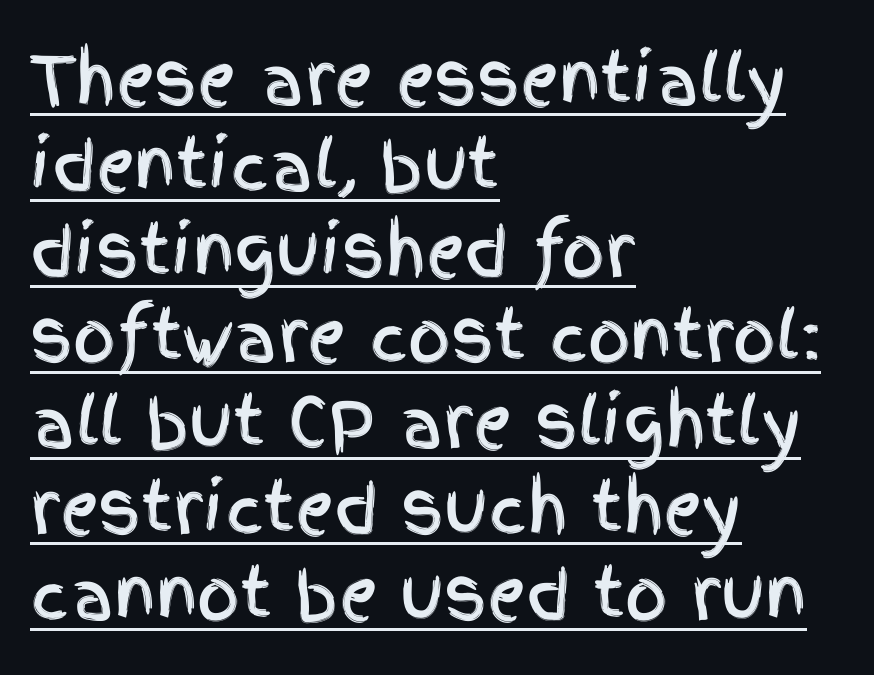
Looks like regular typesetting: each glyph gets only the width it needs. Spacing between characters is what you'd get straight out of the box. A student would call this left alignment; a typographer would say flush left, rag right. Upright lettering throughout. Examine the stroke ends and you'll find no serifs. Somebody hit Ctrl+U on this one — the words are underlined.
